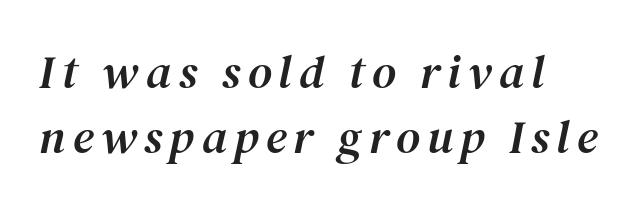
Q: Is the text italic (slanted)? A: Yes, it leans right by about 12 degrees.
Q: Is the typeface a serif or a sans-serif typeface? A: Serif.
Q: Is the text underlined? A: No.
Q: How is the paragraph aligned? A: Left-aligned.
Q: Is the spacing between lines tight, normal or loose? A: Normal.
Q: Width (condensed, normal, or wide)? A: Normal.
Q: Stroke contrast? A: Medium.
Q: x-height? A: Medium.
Q: Monospaced? A: No.
